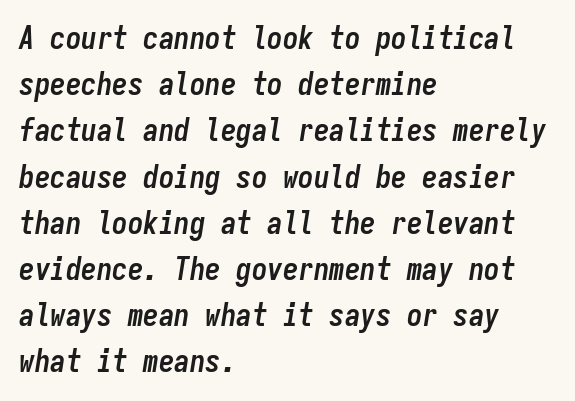
Q: Is the text bold? A: Yes.
Q: Is the text italic (slanted)? A: Yes, it leans right by about 9 degrees.
Q: Is the text underlined? A: No.
Q: How is the paragraph aligned? A: Left-aligned.
Q: Is the spacing between letters normal or unusually wide? A: Normal.
Q: Is the spacing between lines tight, normal or loose? A: Normal.
Q: Width (condensed, normal, or wide)? A: Condensed.
Q: Stroke contrast? A: Low.
Q: x-height? A: Medium.
Q: Monospaced? A: Yes.
